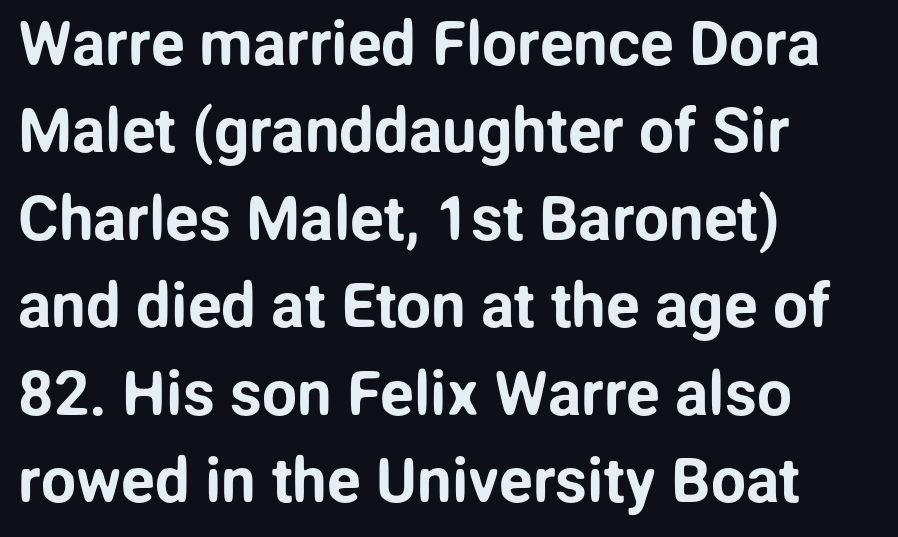
The letters stand straight up with perfectly vertical stems. Typeset ragged right — the left edge is the straight one. In terms of letterform style, serifs are entirely absent. Here the glyphs are tracked normally, forming tight word shapes.
